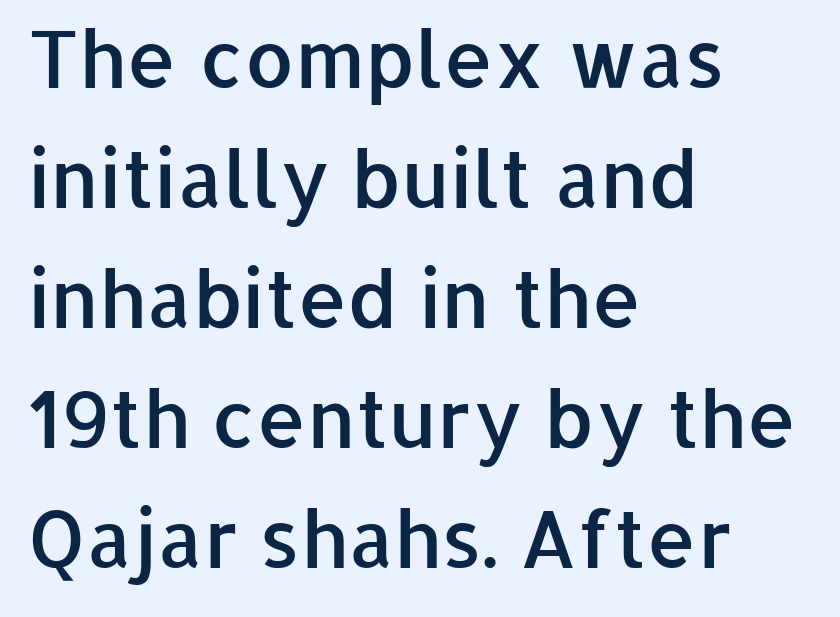
The image shows 79 px semibold sans-serif type, upright; set left-aligned, normal line spacing (1.52x), normal letter spacing, not underlined; low stroke contrast and a medium x-height.
